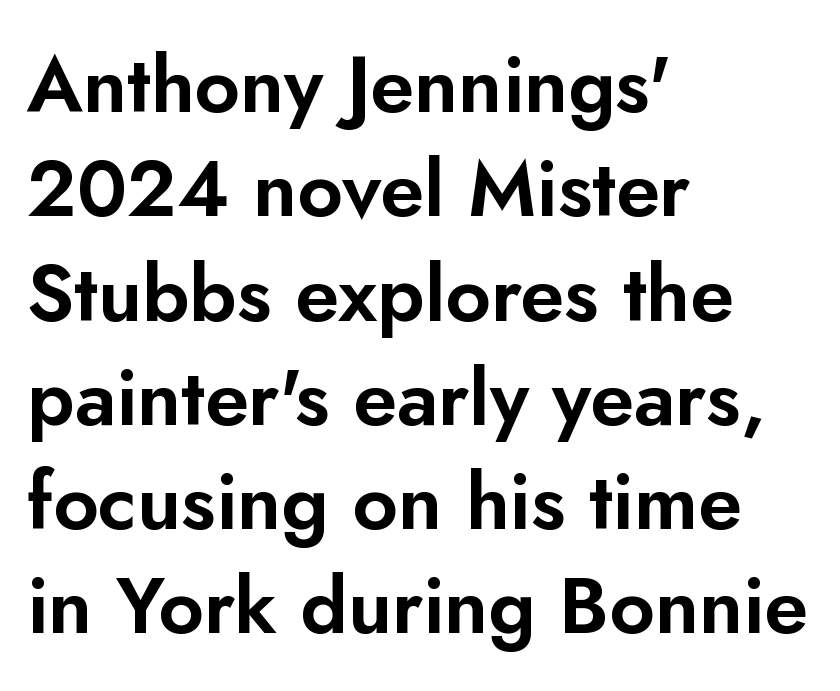
{"serif": "no", "italic": "no", "width": "normal", "stroke_contrast": "low", "x_height": "small", "monospaced": "no", "underline": "no", "align": "left", "line_spacing": "normal", "line_spacing_ratio": 1.32, "letter_spacing": "normal", "letter_spacing_em": 0.0, "glyph_px": 79}
